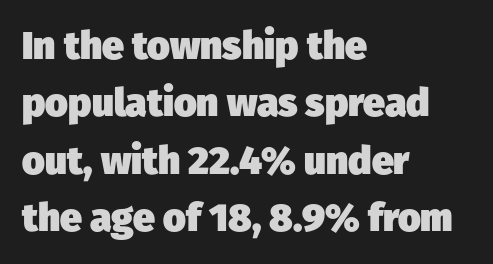
The image shows 39 px heavy sans-serif type; set left-aligned, normal line spacing (1.47x), normal letter spacing, not underlined; low stroke contrast and a medium x-height.
